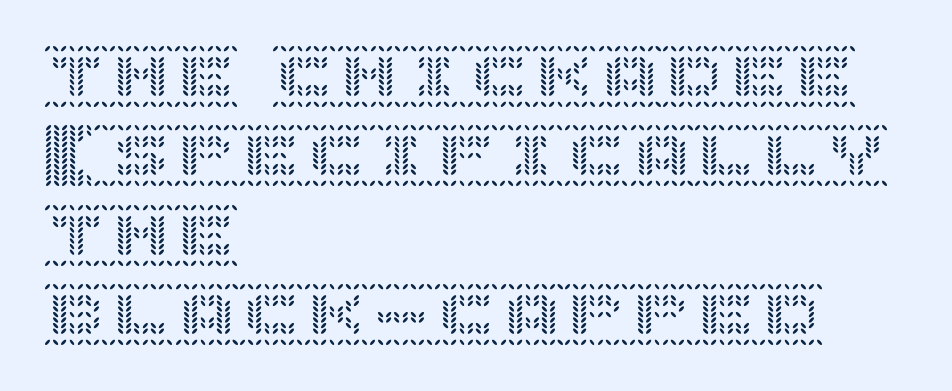
Casual observation: everything's shoved over to the left. You could call the tracking neutral — neither tight nor loose. Characters remain perfectly vertical along every line. Words float on clear page, feet unadorned.
